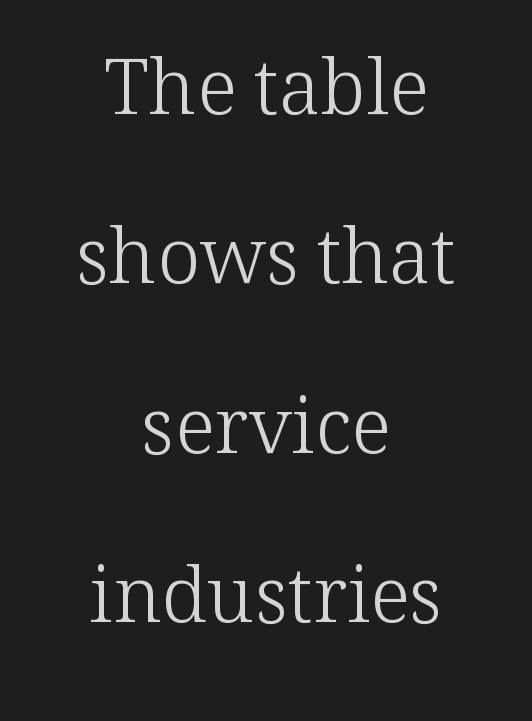
{"serif": "yes", "italic": "no", "bold": "no", "weight": "light", "width": "normal", "stroke_contrast": "low", "x_height": "medium", "monospaced": "no", "underline": "no", "align": "center", "line_spacing": "loose", "line_spacing_ratio": 2.2, "letter_spacing": "normal", "letter_spacing_em": 0.0, "glyph_px": 77}
